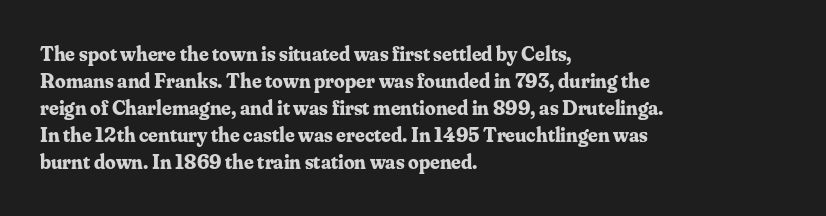
{"italic": "no", "bold": "yes", "underline": "no", "align": "left", "line_spacing": "normal", "line_spacing_ratio": 1.29, "letter_spacing": "normal", "letter_spacing_em": 0.0, "glyph_px": 21}
